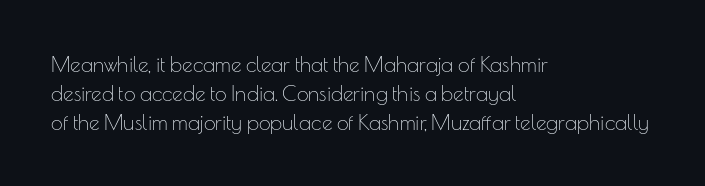
The image shows 21 px text type, upright; set left-aligned, normal line spacing (1.38x), normal letter spacing, not underlined.
